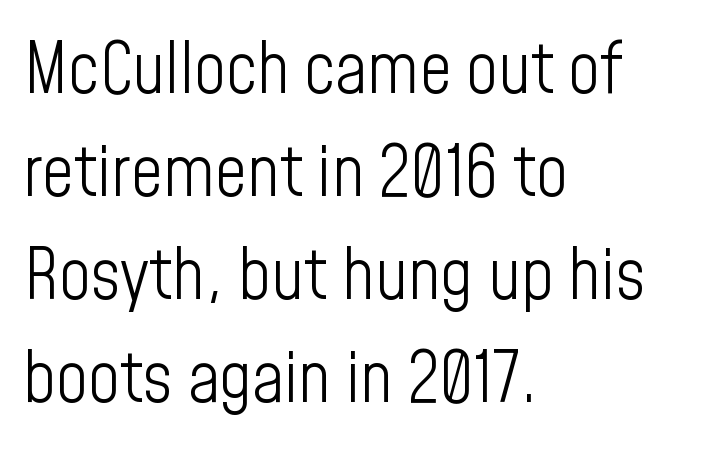
Horizontally, the lines are justified to the leading edge only. A clean baseline with only descenders dipping below it. The typesetting does not lean heavy: it is not bold. Posture: upright roman. Honestly, the letter spacing is just normal — you wouldn't notice it. The vertical gap from one line to the next is medium.
